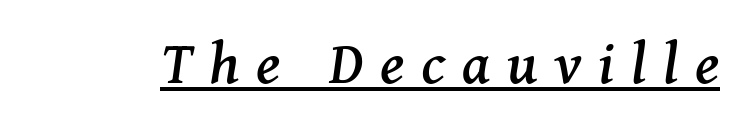
{"serif": "yes", "italic": "yes", "lean": "right", "slant_degrees": 11, "width": "normal", "stroke_contrast": "medium", "x_height": "medium", "monospaced": "no", "underline": "yes", "letter_spacing": "wide", "letter_spacing_em": 0.26, "glyph_px": 64}
